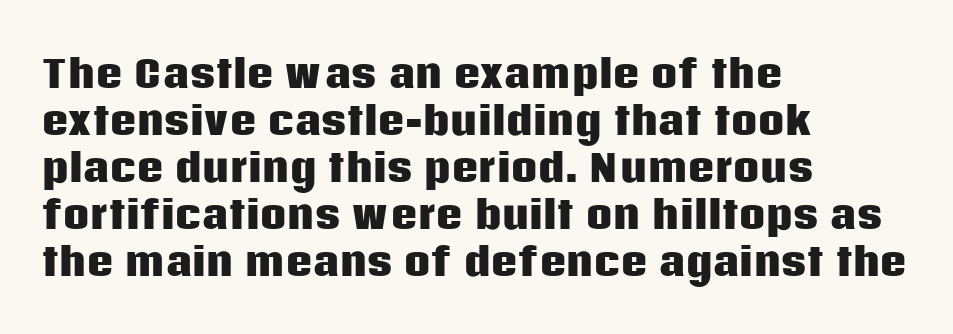
The image shows 37 px heavy sans-serif type, upright; set left-aligned, normal line spacing (1.27x), normal letter spacing, not underlined; low stroke contrast and a large x-height.
